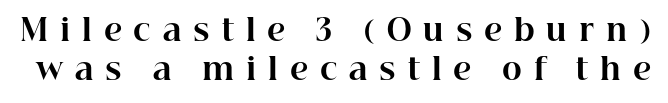
{"serif": "yes", "italic": "no", "bold": "yes", "weight": "bold", "width": "normal", "stroke_contrast": "high", "x_height": "medium", "monospaced": "no", "underline": "no", "line_spacing": "normal", "line_spacing_ratio": 1.3, "letter_spacing": "wide", "letter_spacing_em": 0.39, "glyph_px": 30}
